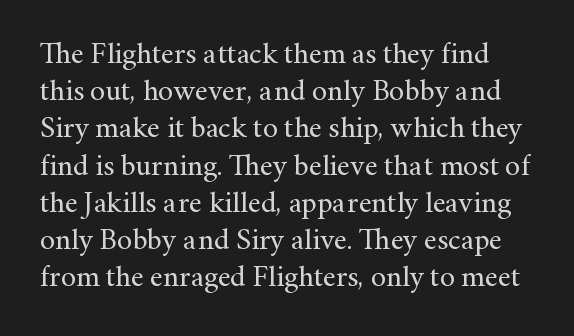
Bare-footed words on every line. Small tapered or slab feet sit at the stroke ends, so this counts as serif. Is this a fixed-width face? No — the glyphs have proportional, varying widths. The letters sit at their default tracking, neither squeezed nor spread. Rendered with straight, roman letterforms. The letters look calm and open, with moderate or lighter stems.
